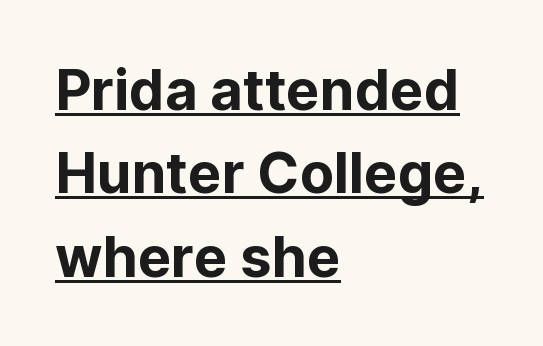
A rule runs beneath these lines of type. Which margin do the lines hug? The left one — the right edge is uneven. Posture: upright roman. The passage shown is typed in a proportional face where columns would drift.
